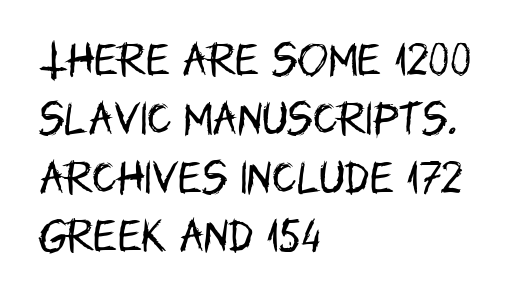
{"serif": "no", "italic": "no", "bold": "no", "weight": "regular", "width": "condensed", "stroke_contrast": "low", "x_height": "large", "monospaced": "no", "underline": "no", "align": "left", "line_spacing": "normal", "line_spacing_ratio": 1.59, "letter_spacing": "normal", "letter_spacing_em": 0.0, "glyph_px": 37}
